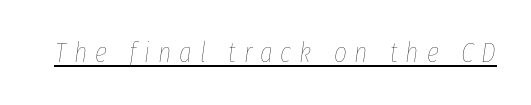
Q: Is the text bold? A: No.
Q: Is the text italic (slanted)? A: Yes, it leans right by about 8 degrees.
Q: Is the text underlined? A: Yes.
Q: Is the spacing between letters normal or unusually wide? A: Unusually wide.
Q: Width (condensed, normal, or wide)? A: Condensed.
Q: Stroke contrast? A: Low.
Q: x-height? A: Medium.
Q: Monospaced? A: No.
